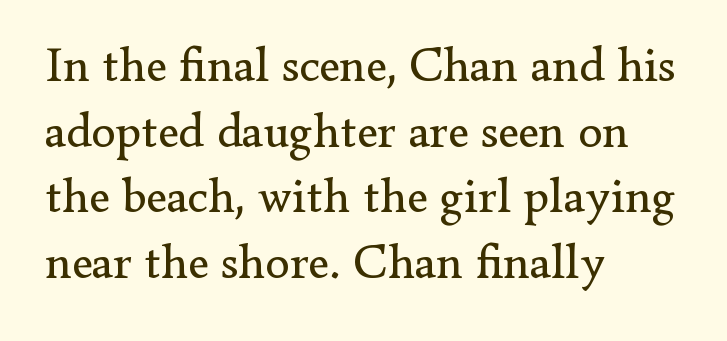
Is the type heavy? It reads as light-to-regular instead. The type is set solid horizontally, with unmodified tracking. Just letters on the line, the space beneath them empty. How would I describe the line gaps? Plain and ordinary. Looks like regular typesetting: each glyph gets only the width it needs.
